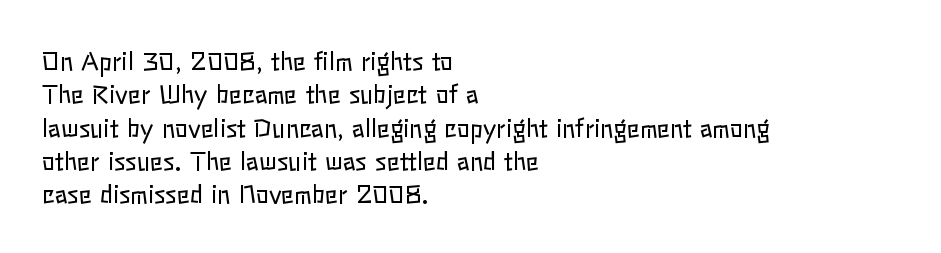
The letterforms sit at book weight or below. Posture: straight, roman, zero tilt. Tracking value appears to be zero — textbook default spacing. The passage shown stacks its lines at a standard gap. Is the block centered? No — it sits flush against the left margin. The foot of each line stays bare and open.
